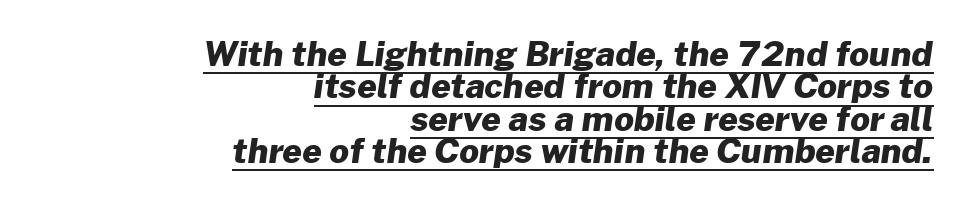
Strong, thick strokes mark this as bold type. Proportional: the letters do not fall into vertical columns. The paragraph has a hard right edge and a soft left edge. The block of text is dense from top to bottom, with scant space between rows. How are the letters spaced? Ordinarily, with no added tracking. This sample carries an underscore along the baseline area.
